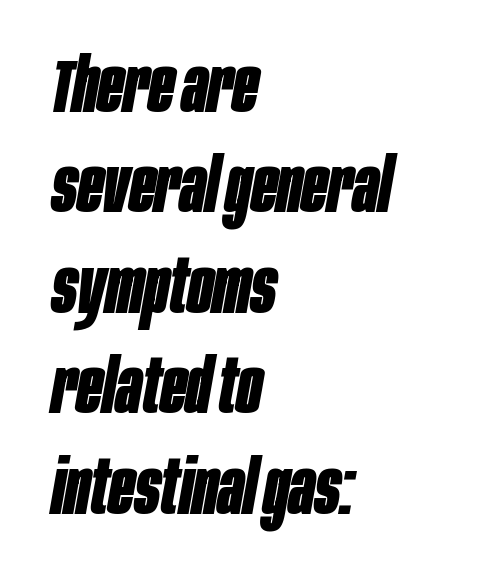
The image shows 75 px bold, condensed type, italic (leaning right); set left-aligned, normal line spacing (1.34x), normal letter spacing, not underlined; low stroke contrast and a large x-height.
